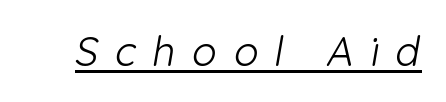
The image shows 41 px light sans-serif type; set unusually wide letter spacing (+0.4 em), underlined; low stroke contrast and a medium x-height.
